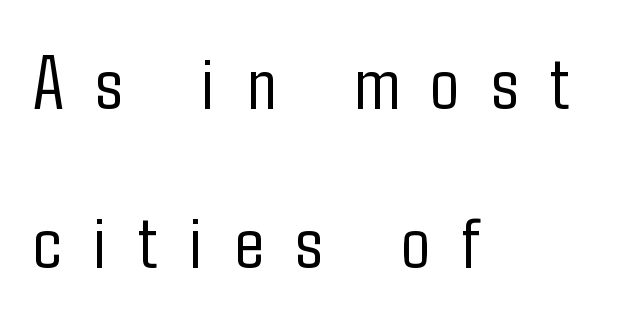
{"serif": "no", "italic": "no", "bold": "no", "weight": "light", "width": "condensed", "stroke_contrast": "low", "x_height": "medium", "monospaced": "no", "underline": "no", "align": "left", "line_spacing": "loose", "line_spacing_ratio": 2.06, "letter_spacing": "wide", "letter_spacing_em": 0.41, "glyph_px": 77}
